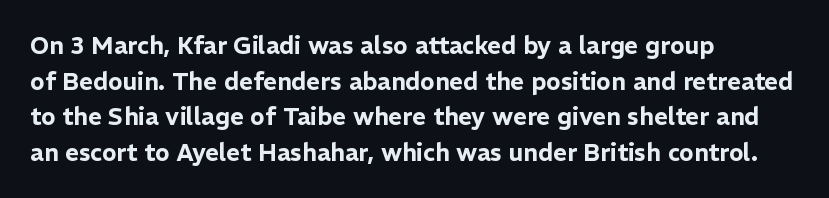
The image shows 24 px text type, upright; set left-aligned, normal line spacing (1.48x), normal letter spacing, not underlined.
